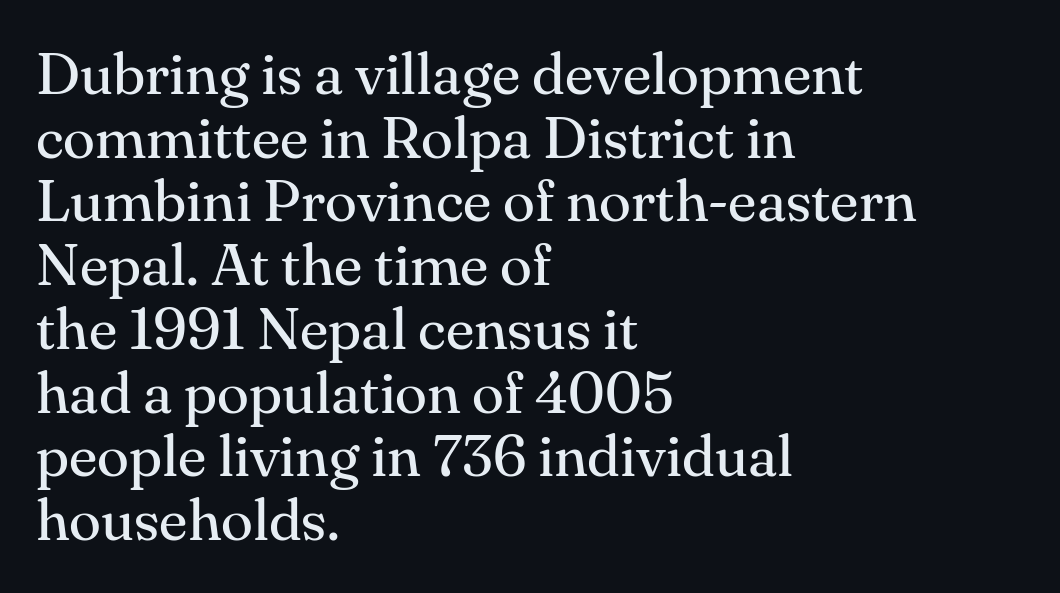
The image shows 59 px regular-weight serif type, upright; set left-aligned, tight line spacing (1.08x), normal letter spacing, not underlined; medium stroke contrast and a small x-height.
